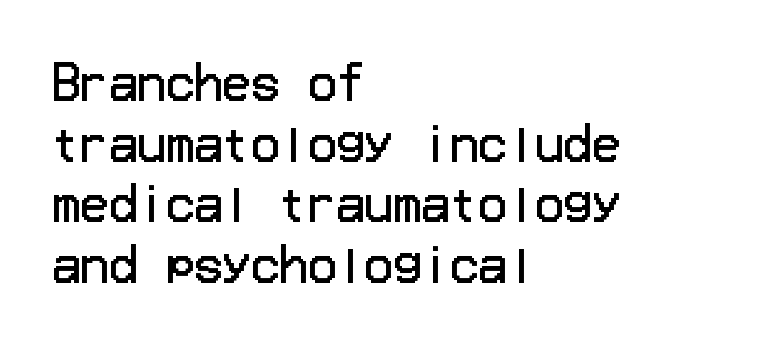
The image shows 47 px regular-weight sans-serif type, upright; set left-aligned, normal line spacing (1.29x), normal letter spacing, not underlined; low stroke contrast and a medium x-height.
